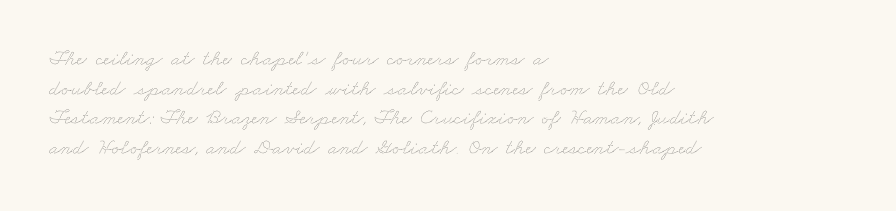
Q: Is the text bold? A: No.
Q: Is the text underlined? A: No.
Q: How is the paragraph aligned? A: Left-aligned.
Q: Is the spacing between letters normal or unusually wide? A: Normal.
Q: Is the spacing between lines tight, normal or loose? A: Normal.
